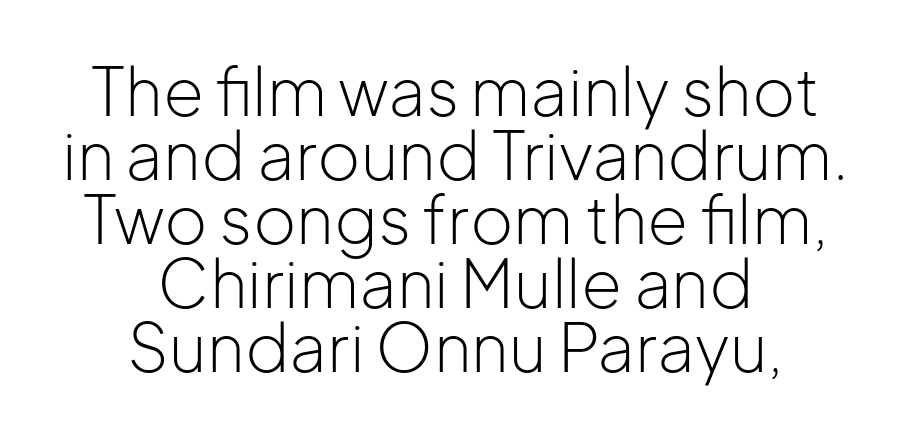
Q: Is the text bold? A: No.
Q: Is the text italic (slanted)? A: No, it is upright.
Q: Is the typeface a serif or a sans-serif typeface? A: Sans-serif.
Q: Is the text underlined? A: No.
Q: How is the paragraph aligned? A: Centered.
Q: Is the spacing between letters normal or unusually wide? A: Normal.
Q: Is the spacing between lines tight, normal or loose? A: Tight.
Q: Width (condensed, normal, or wide)? A: Normal.
Q: Stroke contrast? A: Low.
Q: x-height? A: Medium.
Q: Monospaced? A: No.
